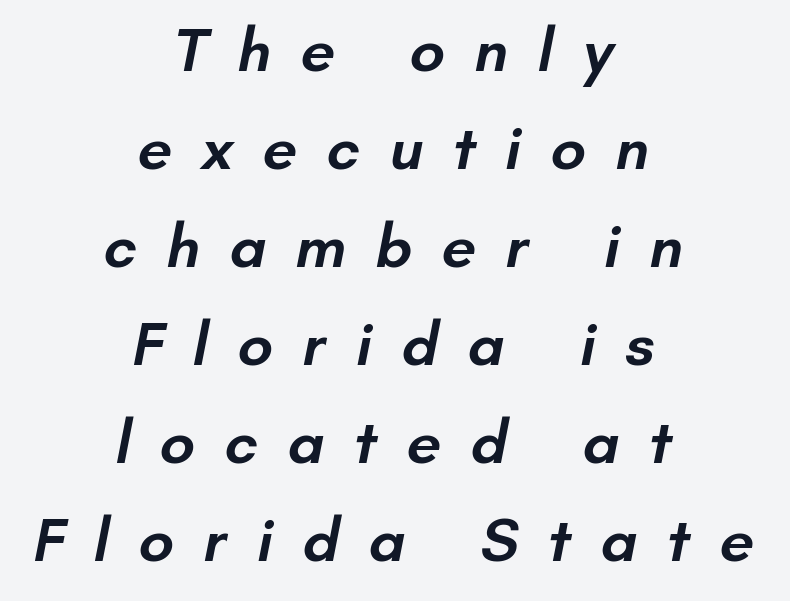
The image shows 62 px semibold sans-serif type; set centered, normal line spacing (1.58x), unusually wide letter spacing (+0.47 em), not underlined; low stroke contrast and a small x-height.
